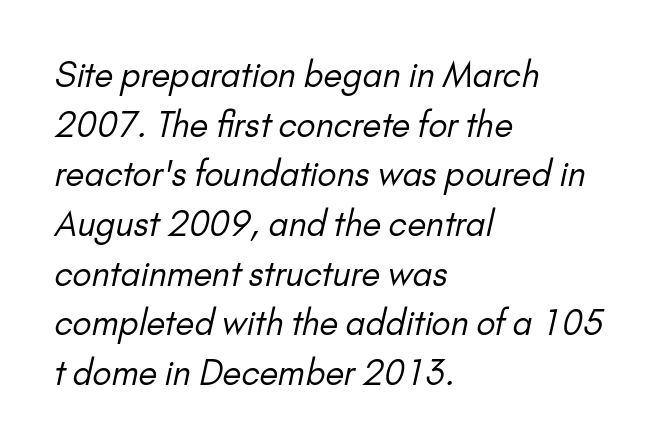
The image shows 34 px regular-weight sans-serif type; set left-aligned, normal line spacing (1.46x), normal letter spacing, not underlined; low stroke contrast and a small x-height.
